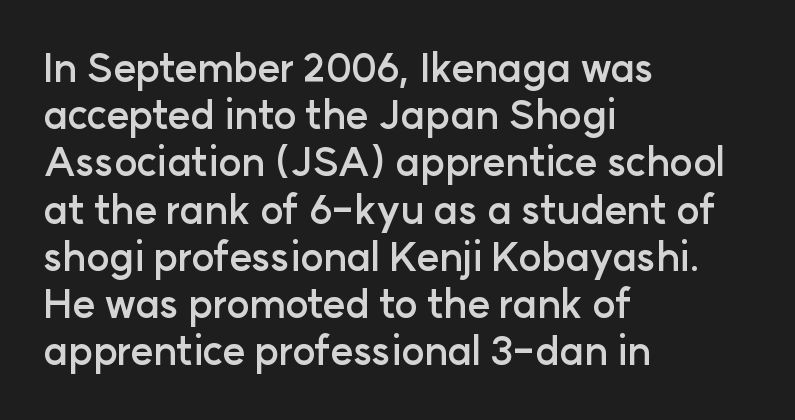
The image shows 39 px semibold sans-serif type, upright; set left-aligned, line spacing 1.21x, normal letter spacing, not underlined; low stroke contrast and a medium x-height.
